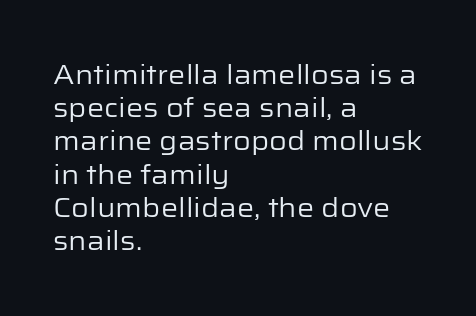
The image shows 27 px text type, upright; set left-aligned, line spacing 1.23x, normal letter spacing, not underlined.
